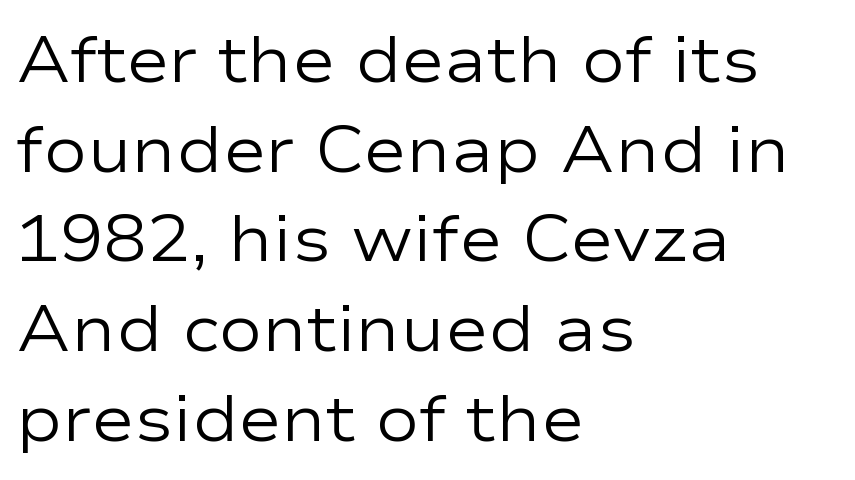
{"serif": "no", "italic": "no", "bold": "no", "weight": "regular", "width": "wide", "stroke_contrast": "low", "x_height": "medium", "monospaced": "no", "underline": "no", "align": "left", "line_spacing": "normal", "line_spacing_ratio": 1.38, "letter_spacing": "normal", "letter_spacing_em": 0.0, "glyph_px": 65}
